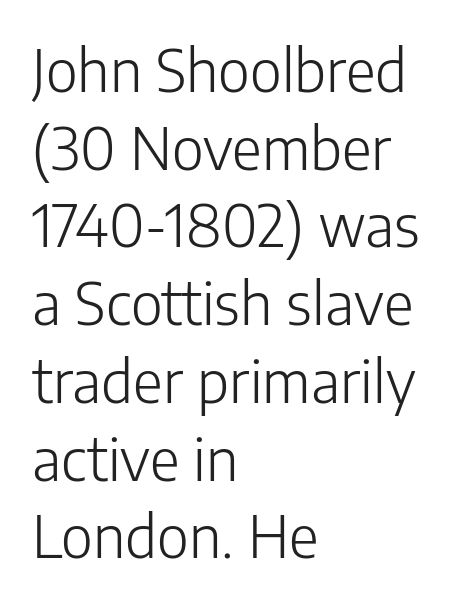
The image shows 58 px light sans-serif type, upright; set left-aligned, normal line spacing (1.34x), normal letter spacing, not underlined; low stroke contrast and a medium x-height.
